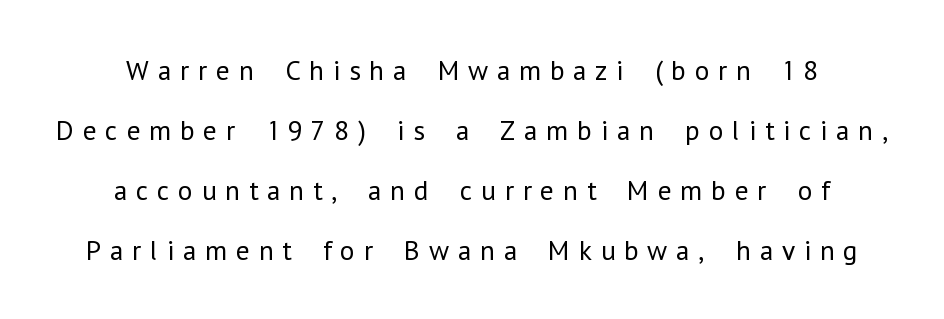
{"serif": "no", "italic": "no", "bold": "no", "weight": "regular", "width": "normal", "stroke_contrast": "low", "x_height": "medium", "monospaced": "no", "underline": "no", "line_spacing": "loose", "line_spacing_ratio": 2.14, "letter_spacing": "wide", "letter_spacing_em": 0.31, "glyph_px": 28}
